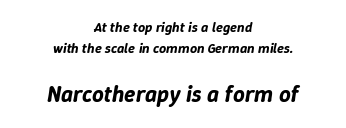
Q: Is the text italic (slanted)? A: Yes, it leans right by about 9 degrees.
Q: Is the text underlined? A: No.
Q: How is the paragraph aligned? A: Centered.
Q: Is the spacing between letters normal or unusually wide? A: Normal.
Q: Is the spacing between lines tight, normal or loose? A: Normal.
Q: Which block of text is set in a larger size, the first (top) or the second (bottom)? A: The second (bottom) one.
